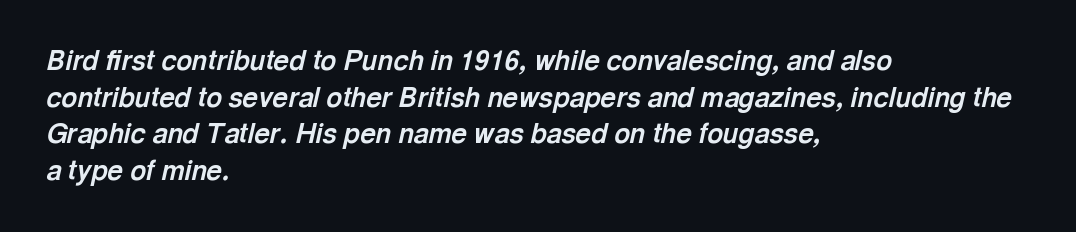
Q: Is the text bold? A: Yes.
Q: Is the text italic (slanted)? A: Yes, it leans right by about 13 degrees.
Q: Is the text underlined? A: No.
Q: How is the paragraph aligned? A: Left-aligned.
Q: Is the spacing between letters normal or unusually wide? A: Normal.
Q: Is the spacing between lines tight, normal or loose? A: Normal.
